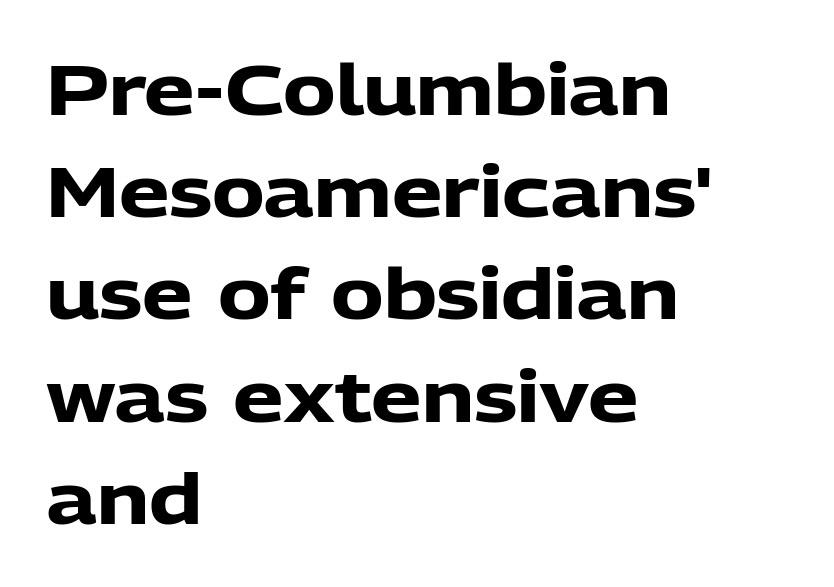
Q: Is the text bold? A: Yes.
Q: Is the text italic (slanted)? A: No, it is upright.
Q: Is the typeface a serif or a sans-serif typeface? A: Sans-serif.
Q: Is the text underlined? A: No.
Q: How is the paragraph aligned? A: Left-aligned.
Q: Is the spacing between letters normal or unusually wide? A: Normal.
Q: Is the spacing between lines tight, normal or loose? A: Normal.
Q: Width (condensed, normal, or wide)? A: Normal.
Q: Stroke contrast? A: Low.
Q: x-height? A: Medium.
Q: Monospaced? A: No.
